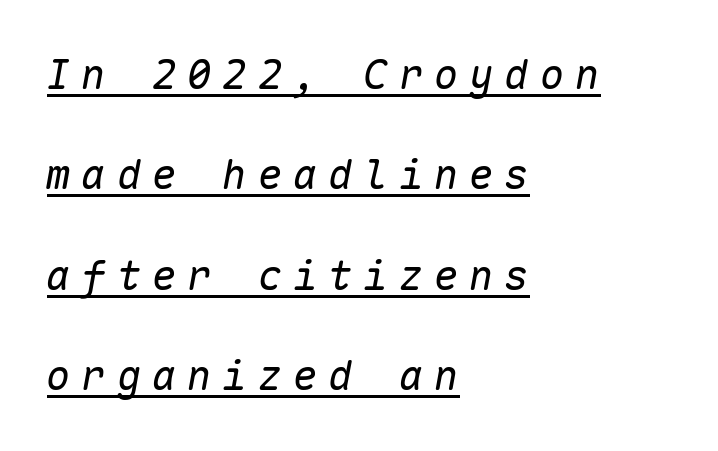
{"italic": "yes", "lean": "right", "slant_degrees": 10, "bold": "no", "weight": "regular", "width": "normal", "stroke_contrast": "low", "x_height": "medium", "monospaced": "yes", "underline": "yes", "align": "left", "line_spacing": "loose", "line_spacing_ratio": 2.45, "letter_spacing": "wide", "letter_spacing_em": 0.26, "glyph_px": 41}
